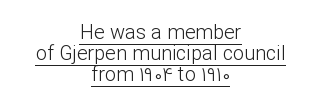
Q: Is the text bold? A: No.
Q: Is the text italic (slanted)? A: No, it is upright.
Q: Is the text underlined? A: Yes.
Q: How is the paragraph aligned? A: Centered.
Q: Is the spacing between letters normal or unusually wide? A: Normal.
Q: Is the spacing between lines tight, normal or loose? A: Tight.
